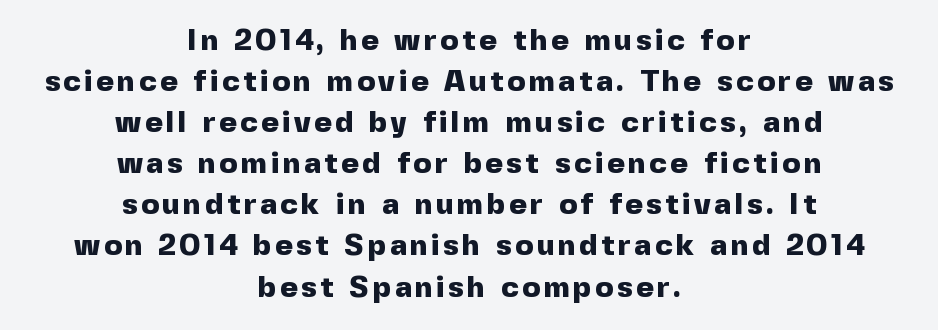
Here the designer chose a conventional face with non-uniform glyph widths. Every letter is thick-stroked: bold, no question. Nobody drew a line under any word here. I'd call this a sans setting — the letters go barefoot.
